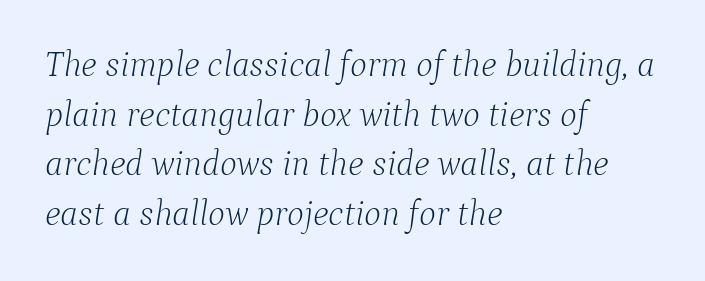
Q: Is the text bold? A: No.
Q: Is the text italic (slanted)? A: Yes, it leans right by about 9 degrees.
Q: Is the typeface a serif or a sans-serif typeface? A: Serif.
Q: Is the text underlined? A: No.
Q: How is the paragraph aligned? A: Left-aligned.
Q: Is the spacing between letters normal or unusually wide? A: Normal.
Q: Is the spacing between lines tight, normal or loose? A: Normal.
Q: Width (condensed, normal, or wide)? A: Normal.
Q: Stroke contrast? A: Low.
Q: x-height? A: Medium.
Q: Monospaced? A: No.
